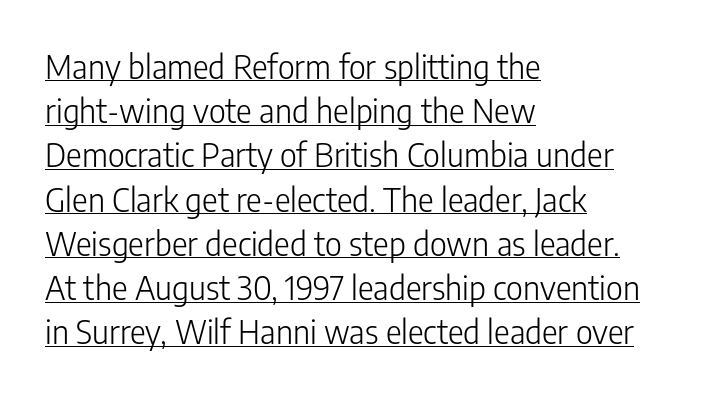
Stroke mass is kept to a normal reading level or below. The passage shown stacks its lines at a standard gap. The rendering uses natural spacing where letterforms have individual widths. No italicization has been applied; the sample stays upright.
